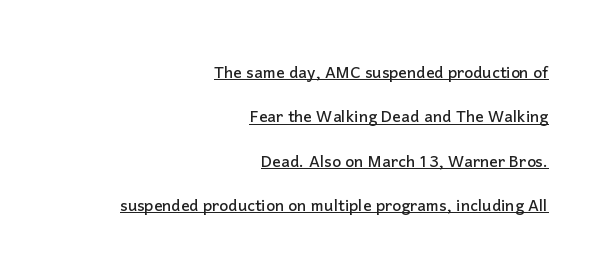
Q: Is the text italic (slanted)? A: No, it is upright.
Q: Is the text underlined? A: Yes.
Q: How is the paragraph aligned? A: Right-aligned.
Q: Is the spacing between letters normal or unusually wide? A: Normal.
Q: Is the spacing between lines tight, normal or loose? A: Loose.
